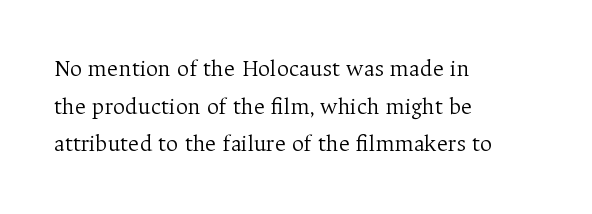
{"italic": "no", "bold": "no", "underline": "no", "align": "left", "line_spacing": "normal", "line_spacing_ratio": 1.57, "letter_spacing": "normal", "letter_spacing_em": 0.0, "glyph_px": 24}
